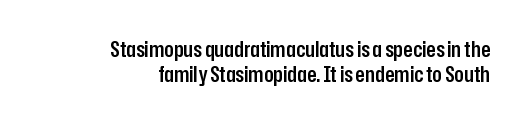
Set as a demibold, roughly 600 on the weight scale. This sample uses plain, unmodified letter spacing. Posture: vertical. Quick note: underline off. Honestly, the rows look squashed on top of each other.
